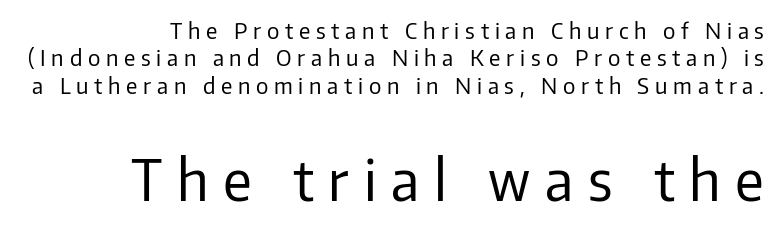
Q: Is the text bold? A: No.
Q: Is the text italic (slanted)? A: No, it is upright.
Q: Is the typeface a serif or a sans-serif typeface? A: Sans-serif.
Q: Is the text underlined? A: No.
Q: How is the paragraph aligned? A: Right-aligned.
Q: Is the spacing between letters normal or unusually wide? A: Unusually wide.
Q: Is the spacing between lines tight, normal or loose? A: Normal.
Q: Which block of text is set in a larger size, the first (top) or the second (bottom)? A: The second (bottom) one.
Q: Width (condensed, normal, or wide)? A: Normal.
Q: Stroke contrast? A: Low.
Q: x-height? A: Medium.
Q: Monospaced? A: No.
